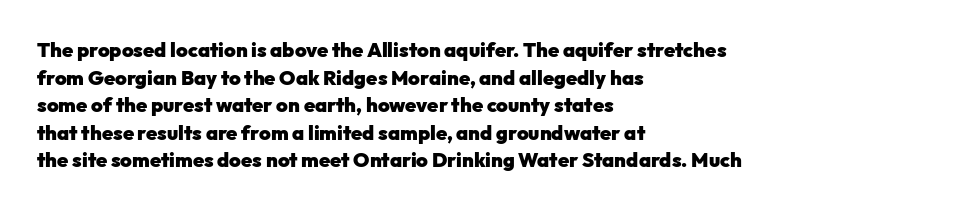
Is the letter spacing exaggerated? No — it looks like the ordinary default. Does the weight exceed regular? Yes, all the way to bold. Layout note: lines flush left. Notice how the stems are strictly vertical — no italics here.
